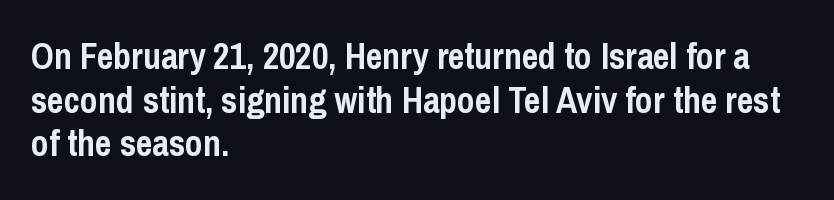
The image shows 36 px semibold, condensed sans-serif type, upright; set left-aligned, line spacing 1.21x, normal letter spacing, not underlined; low stroke contrast and a medium x-height.
